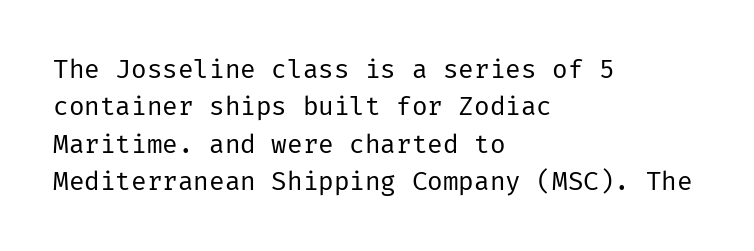
{"italic": "no", "bold": "no", "underline": "no", "align": "left", "line_spacing": "normal", "line_spacing_ratio": 1.44, "letter_spacing": "normal", "letter_spacing_em": 0.0, "glyph_px": 26}
